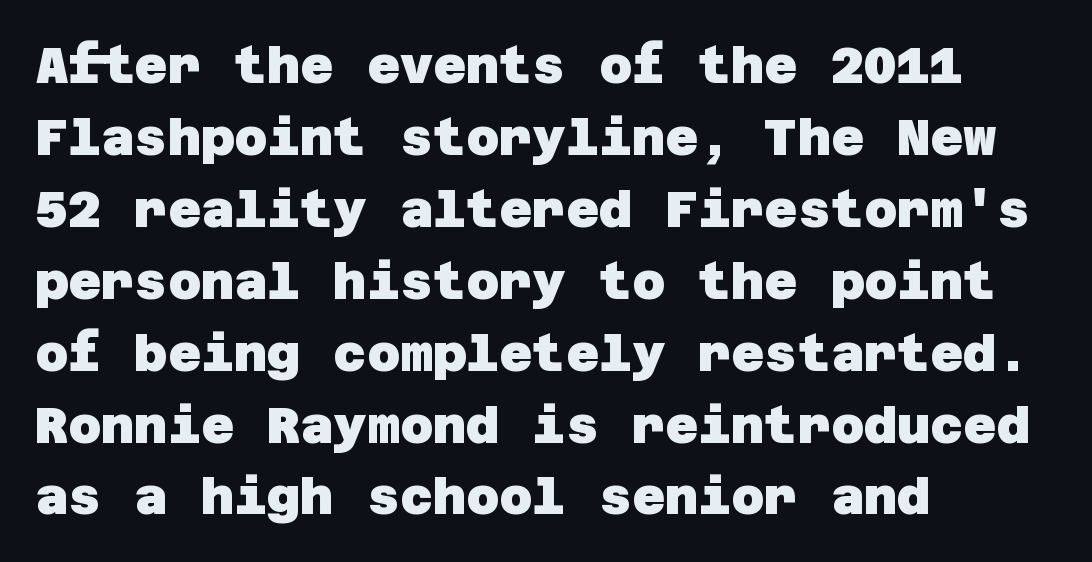
The image shows 51 px heavy sans-serif type; set left-aligned, normal line spacing (1.41x), normal letter spacing, not underlined; low stroke contrast and a large x-height.
